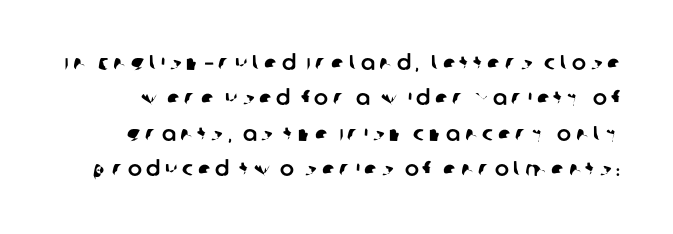
Clear beneath every line of the passage. Each word looks stretched out because of the extra space between its letters. Does the leading feel generous? No, just average.
